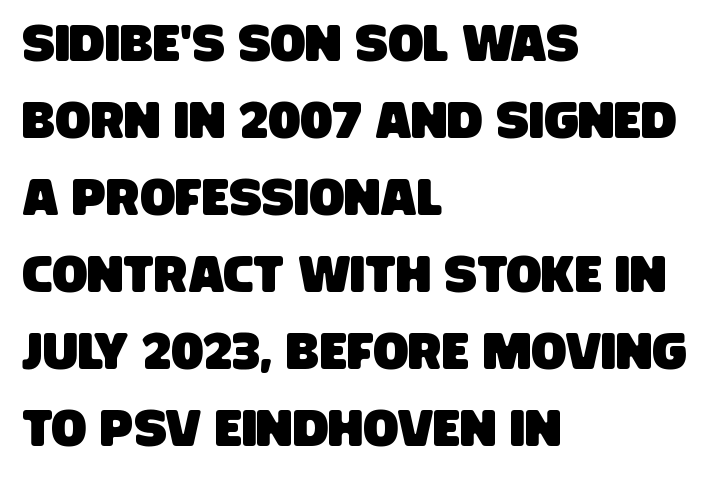
The image shows 52 px condensed sans-serif type; set left-aligned, normal line spacing (1.48x), normal letter spacing, not underlined; low stroke contrast and a large x-height.
